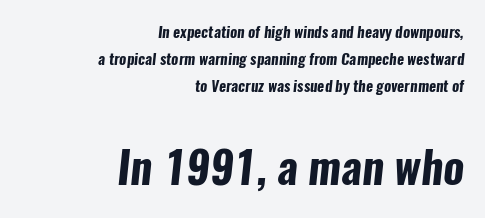
The letters sit at their default tracking, neither squeezed nor spread. The letters in the lower block stand taller than those in the block above. Words float on clear page, feet unadorned. Caption: bold face, heavy strokes.
